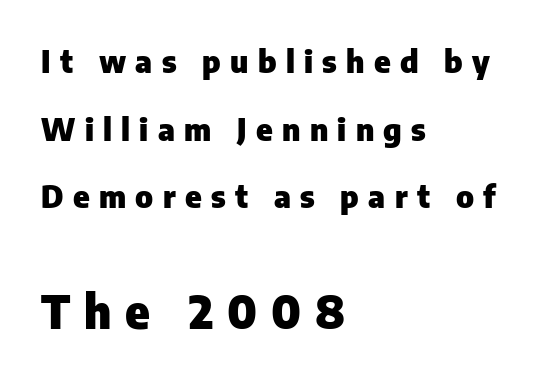
{"serif": "no", "italic": "no", "bold": "yes", "weight": "heavy", "width": "normal", "stroke_contrast": "low", "x_height": "medium", "monospaced": "no", "underline": "no", "align": "left", "line_spacing": "loose", "line_spacing_ratio": 2.18, "letter_spacing": "wide", "letter_spacing_em": 0.3, "larger_block": "second", "size_ratio": 1.48, "glyph_px": 46}
